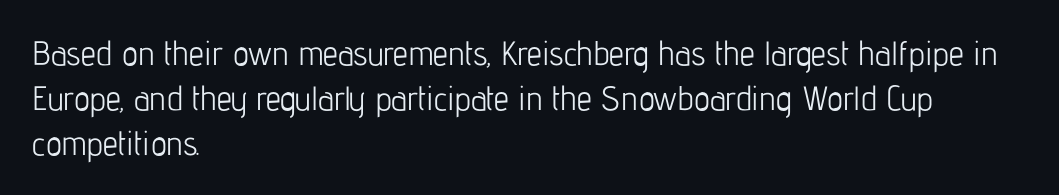
The image shows 34 px light, condensed sans-serif type, upright; set left-aligned, normal line spacing (1.32x), normal letter spacing, not underlined; low stroke contrast and a medium x-height.
